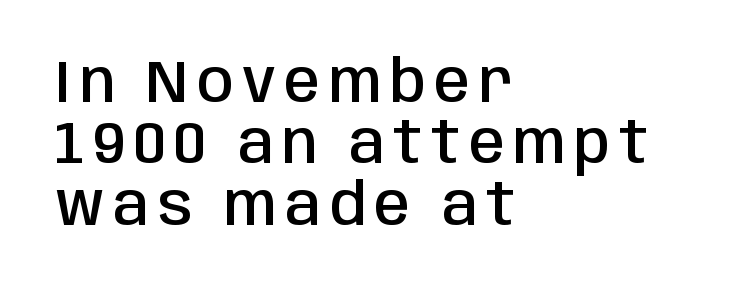
The space beneath each line is pristine and unruled. Summary of vertical rhythm: compact, with narrow interline spacing. The font family rendered here belongs to the sans-serif group. A typesetter would call this proportional, since set widths differ per character. These lines carry some extra weight — a demibold, not a full bold.
